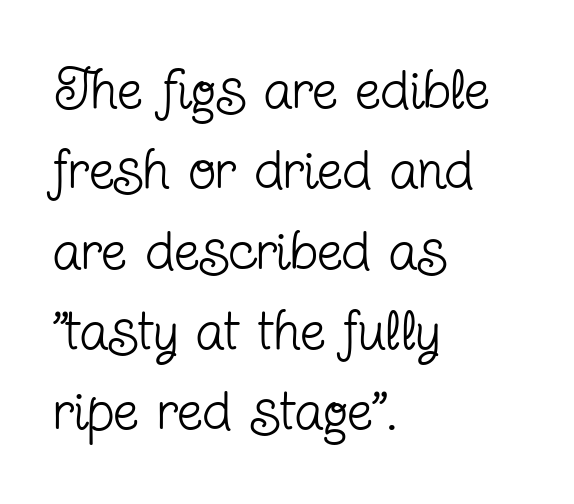
{"serif": "yes", "italic": "no", "bold": "no", "weight": "regular", "width": "condensed", "stroke_contrast": "low", "x_height": "medium", "monospaced": "no", "underline": "no", "align": "left", "line_spacing": "normal", "line_spacing_ratio": 1.41, "letter_spacing": "normal", "letter_spacing_em": 0.0, "glyph_px": 57}
